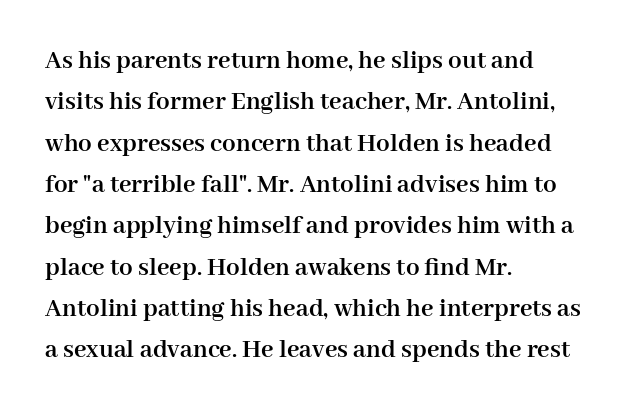
{"italic": "no", "bold": "yes", "underline": "no", "align": "left", "line_spacing": "normal", "line_spacing_ratio": 1.53, "letter_spacing": "normal", "letter_spacing_em": 0.0, "glyph_px": 27}
